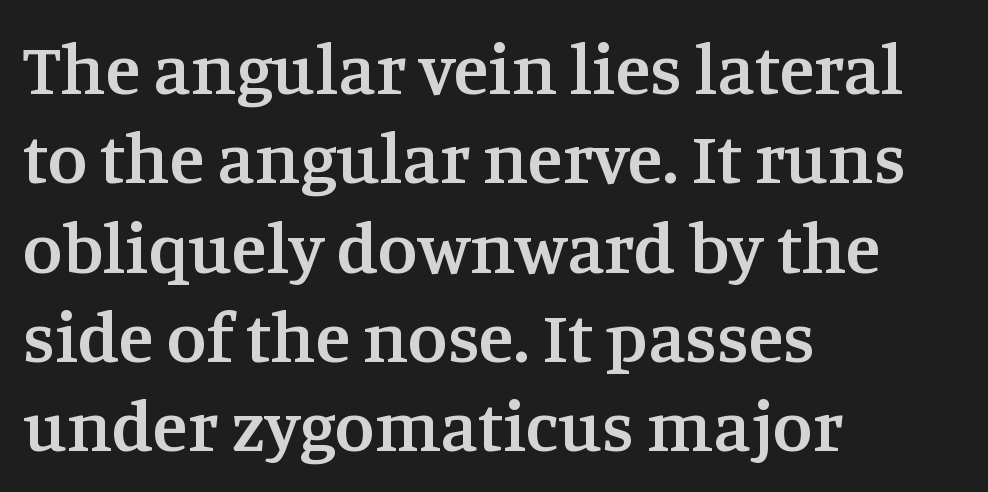
{"serif": "yes", "italic": "no", "bold": "semi", "weight": "semibold", "width": "normal", "stroke_contrast": "medium", "x_height": "large", "monospaced": "no", "underline": "no", "align": "left", "line_spacing_ratio": 1.24, "letter_spacing": "normal", "letter_spacing_em": 0.0, "glyph_px": 72}
